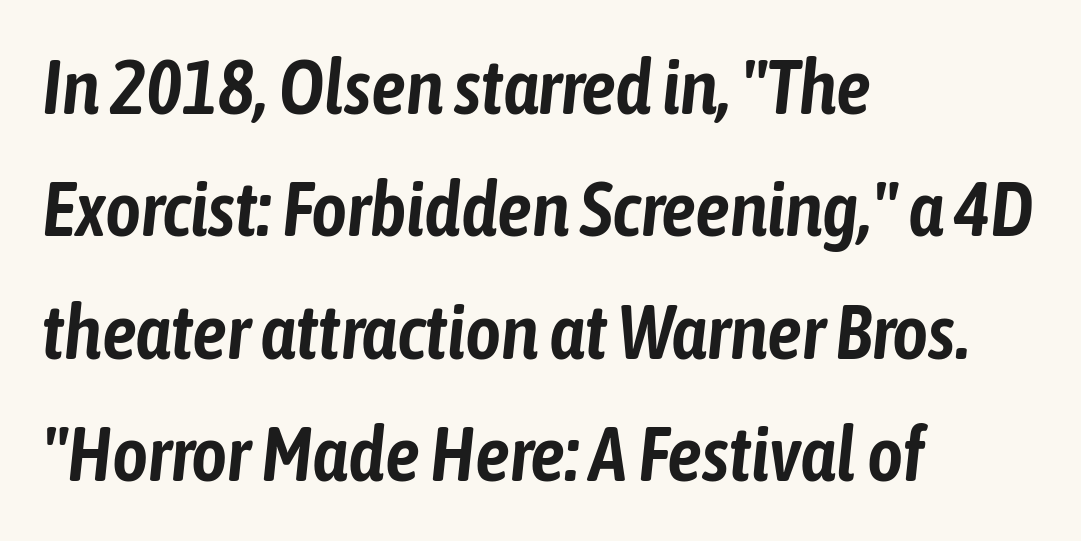
One glance says typical: line gaps are just what's usual. Nobody drew a line under any word here. Compared with ordinary roman type, these characters are visibly tilted. Words appear dense and cohesive because spacing is normal.
